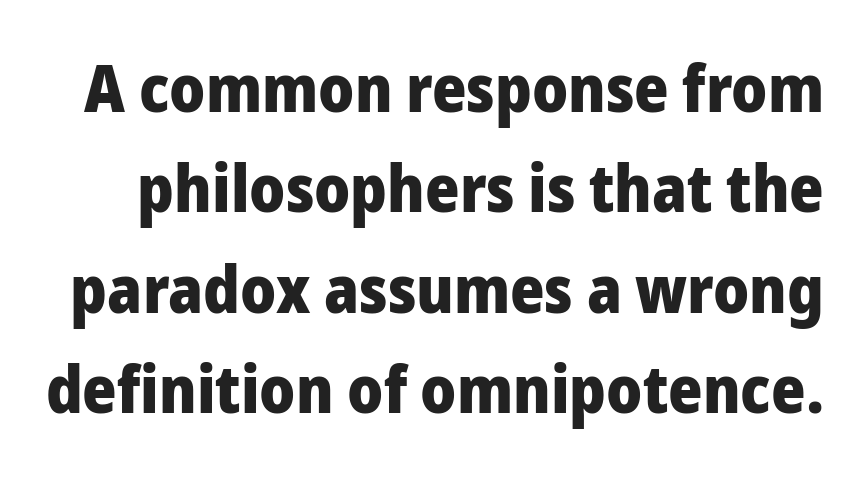
{"serif": "no", "italic": "no", "bold": "yes", "weight": "heavy", "width": "normal", "stroke_contrast": "low", "x_height": "medium", "monospaced": "no", "underline": "no", "line_spacing": "normal", "line_spacing_ratio": 1.52, "letter_spacing": "normal", "letter_spacing_em": 0.0, "glyph_px": 66}
